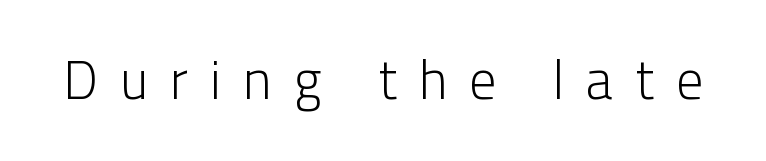
Is the stroke heavy? The answer is a plain regular-or-lighter. The characters display no serif detailing; their extremities are plain. Unmarked baselines from the first word to the last. Students, note that the glyphs here are deliberately spaced far apart. Is there any slant? The stems are plumb.
